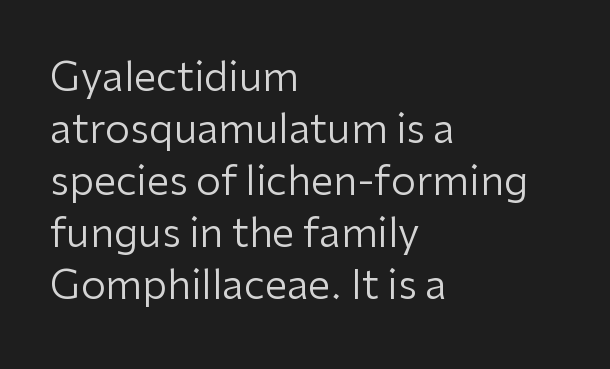
The lettering holds an erect, upright posture throughout. The rendering uses natural spacing where letterforms have individual widths. Notice how the passage keeps a crisp vertical edge on the left only. Students, observe: this is what conventionally led text looks like. The string is rendered with underlining switched off.
